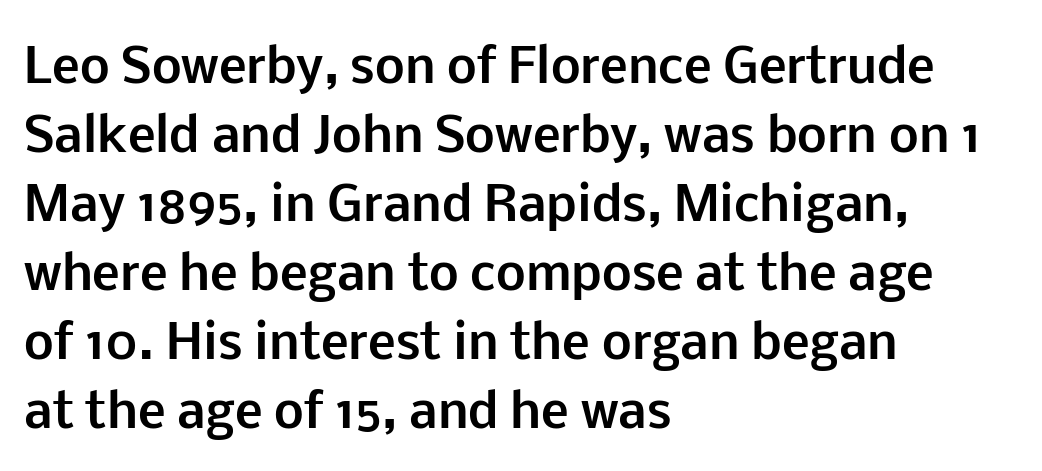
Q: Is the text bold? A: Yes.
Q: Is the text italic (slanted)? A: No, it is upright.
Q: Is the typeface a serif or a sans-serif typeface? A: Sans-serif.
Q: Is the text underlined? A: No.
Q: How is the paragraph aligned? A: Left-aligned.
Q: Is the spacing between letters normal or unusually wide? A: Normal.
Q: Is the spacing between lines tight, normal or loose? A: Normal.
Q: Width (condensed, normal, or wide)? A: Normal.
Q: Stroke contrast? A: Low.
Q: x-height? A: Medium.
Q: Monospaced? A: No.
